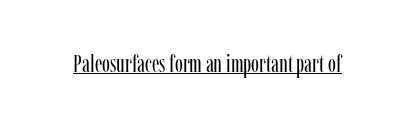
Q: Is the text bold? A: No.
Q: Is the text italic (slanted)? A: No, it is upright.
Q: Is the text underlined? A: Yes.
Q: Is the spacing between letters normal or unusually wide? A: Normal.
